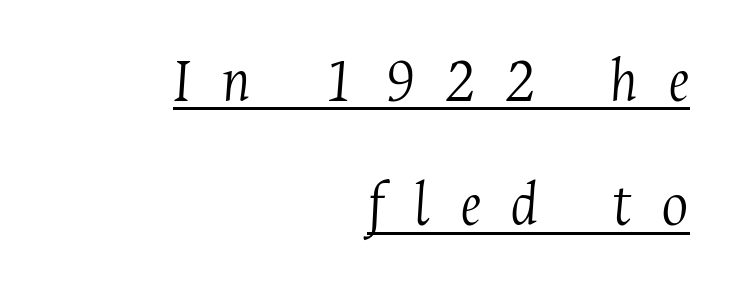
The image shows 64 px light, condensed serif type, italic (leaning right); set right-aligned, loose line spacing (1.94x), unusually wide letter spacing (+0.46 em), underlined; medium stroke contrast and a medium x-height.
